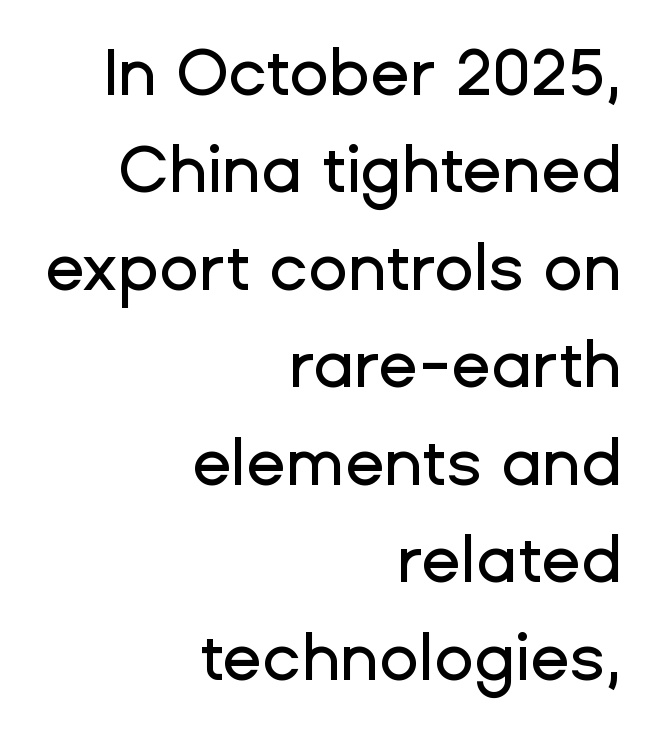
The image shows 65 px sans-serif type, upright; set right-aligned, normal line spacing (1.5x), normal letter spacing, not underlined; low stroke contrast and a medium x-height.
